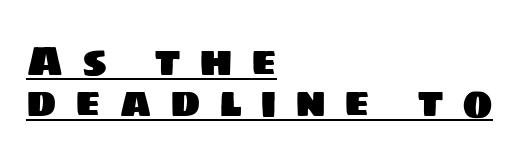
The image shows 41 px sans-serif type; set left-aligned, tight line spacing (0.99x), unusually wide letter spacing (+0.44 em), underlined; low stroke contrast and a large x-height.
